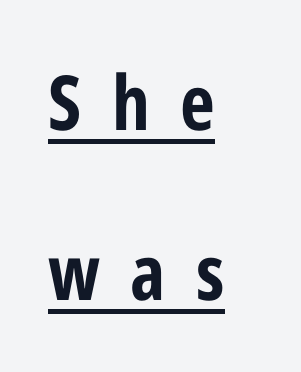
The image shows 76 px bold, condensed sans-serif type, upright; set left-aligned, loose line spacing (2.24x), unusually wide letter spacing (+0.4 em), underlined; low stroke contrast and a medium x-height.
